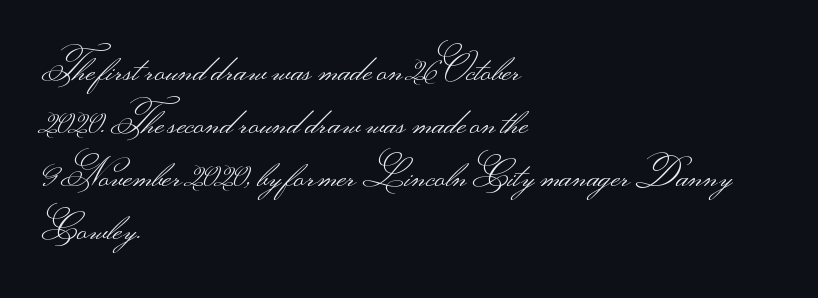
The rag falls on the right side of this text block. Students, note that the glyphs here touch the page at normal intervals. The glyphs in this specimen are sans serif. Each letter keeps its own natural width here, so spacing adapts to shape.
